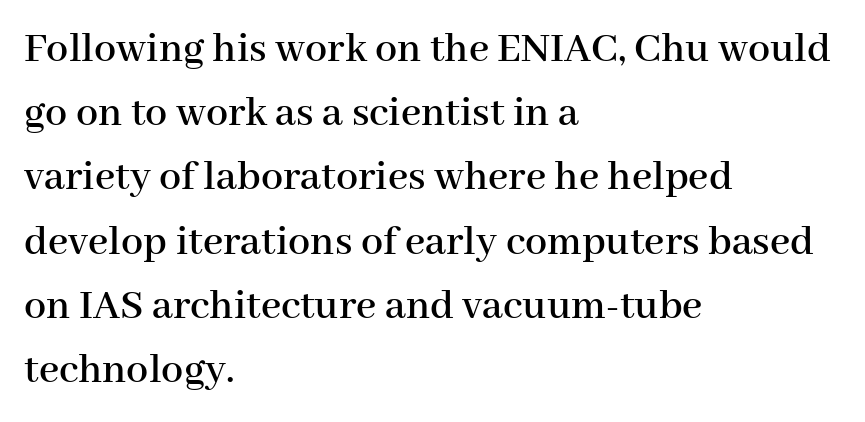
The letters advance in unequal steps, a hallmark of proportional type. The face used here is rendered with its standard letterfit. I'd call this a serif setting — the letters wear small feet. A roman cut, with each character standing at attention. Teacher's note: observe the even left margin — that is flush-left alignment.
